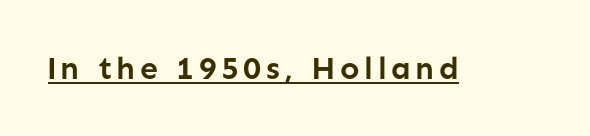
{"serif": "no", "italic": "no", "bold": "yes", "weight": "semibold", "width": "normal", "stroke_contrast": "low", "x_height": "medium", "monospaced": "no", "underline": "yes", "glyph_px": 32}
